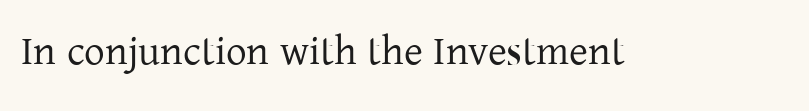
The letterforms sit shoulder to shoulder at normal distance. Here the designer chose a conventional face with non-uniform glyph widths. Unlike italic type, these characters show no tilt at all. Unlike a clean sans, this face finishes its strokes with serifs. Caption: face not bold, strokes unweighted. Underlining? Definitely not there.
